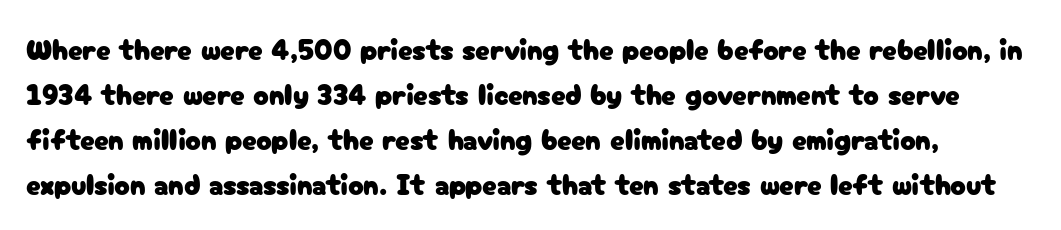
Words appear dense and cohesive because spacing is normal. Decoration check: the copy has no underline. Italic: no, the glyphs are upright roman. Vertically, the passage feels balanced, rows spaced as you'd expect. Looks like regular typesetting: each glyph gets only the width it needs.
